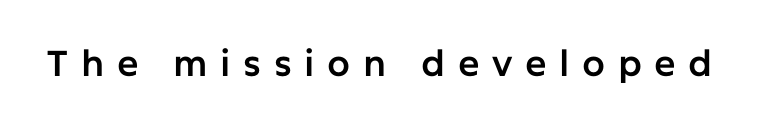
{"serif": "no", "italic": "no", "width": "normal", "stroke_contrast": "low", "x_height": "medium", "monospaced": "no", "underline": "no", "letter_spacing": "wide", "letter_spacing_em": 0.35, "glyph_px": 36}
